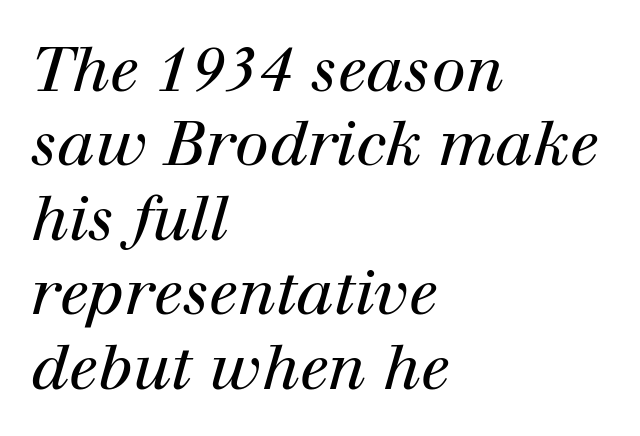
{"serif": "yes", "italic": "yes", "lean": "right", "slant_degrees": 12, "bold": "no", "weight": "regular", "width": "normal", "stroke_contrast": "high", "x_height": "medium", "monospaced": "no", "underline": "no", "align": "left", "line_spacing_ratio": 1.2, "letter_spacing": "normal", "letter_spacing_em": 0.0, "glyph_px": 62}
